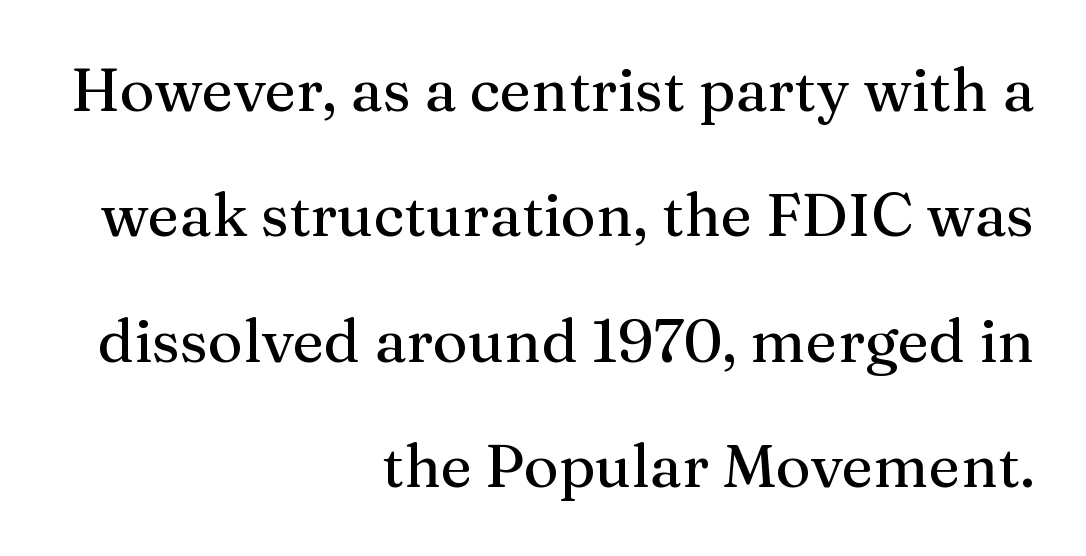
The image shows 60 px serif type, upright; set right-aligned, loose line spacing (2.09x), normal letter spacing, not underlined; medium stroke contrast and a medium x-height.
